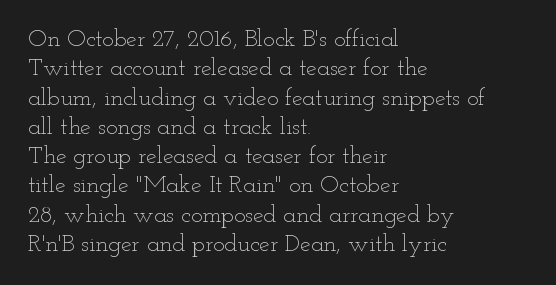
Q: Is the text bold? A: No.
Q: Is the text italic (slanted)? A: No, it is upright.
Q: Is the text underlined? A: No.
Q: How is the paragraph aligned? A: Left-aligned.
Q: Is the spacing between letters normal or unusually wide? A: Normal.
